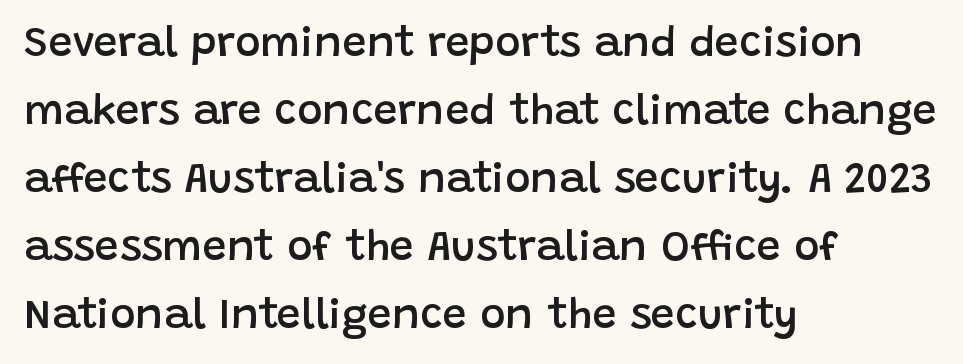
Here the glyphs are tracked normally, forming tight word shapes. Does the weight exceed regular? Yes, but only to semibold. Posture: vertical. Baseline-to-baseline distance is the conventional proportion of letter height. The characters display no serif detailing; their extremities are plain. The rendering uses natural spacing where letterforms have individual widths.
